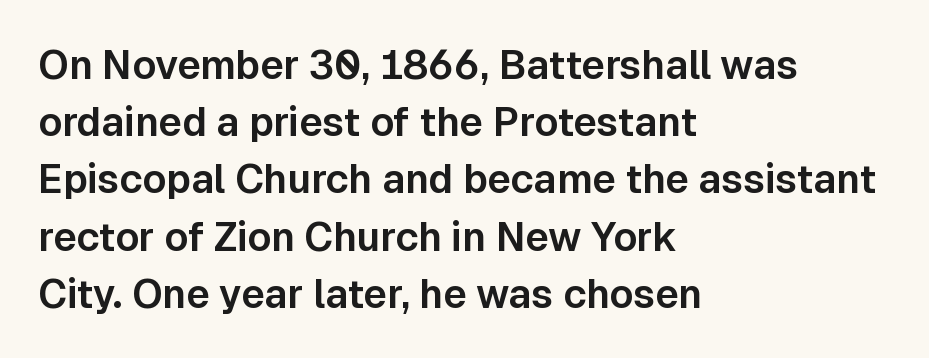
{"serif": "no", "italic": "no", "width": "normal", "stroke_contrast": "low", "x_height": "medium", "monospaced": "no", "underline": "no", "align": "left", "line_spacing": "normal", "line_spacing_ratio": 1.43, "letter_spacing": "normal", "letter_spacing_em": 0.0, "glyph_px": 40}
